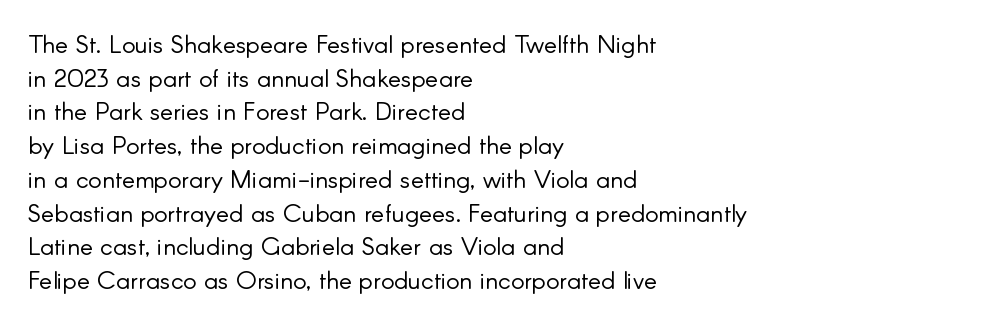
{"italic": "no", "bold": "no", "underline": "no", "align": "left", "line_spacing": "normal", "line_spacing_ratio": 1.35, "letter_spacing": "normal", "letter_spacing_em": 0.0, "glyph_px": 25}
